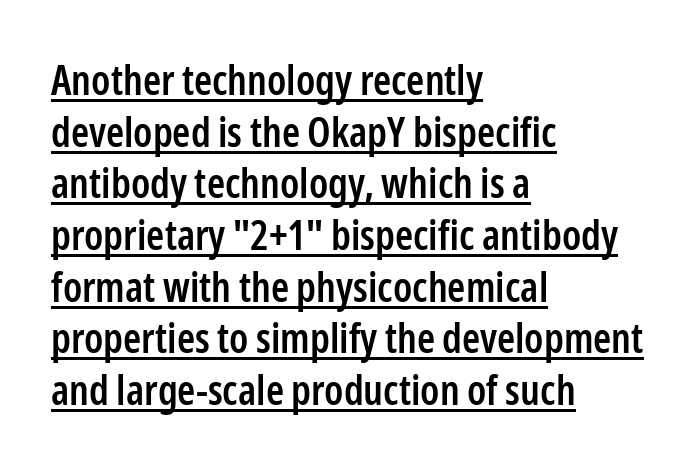
{"serif": "no", "italic": "no", "bold": "semi", "weight": "semibold", "width": "condensed", "stroke_contrast": "low", "x_height": "medium", "monospaced": "no", "underline": "yes", "align": "left", "line_spacing": "normal", "line_spacing_ratio": 1.26, "letter_spacing": "normal", "letter_spacing_em": 0.0, "glyph_px": 41}
